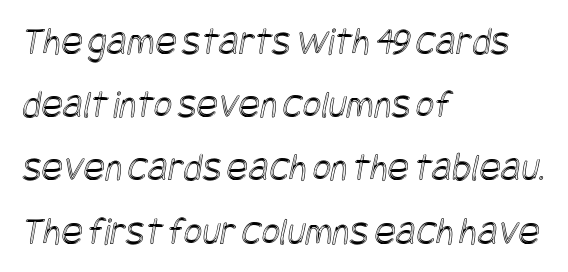
The image shows 40 px condensed type; set left-aligned, normal line spacing (1.58x), normal letter spacing, not underlined; a large x-height.
